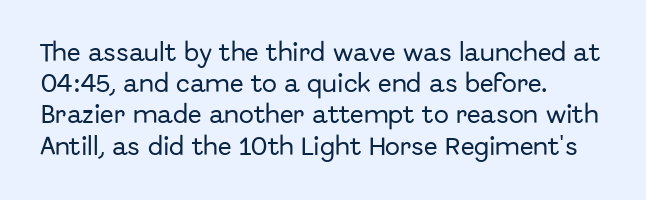
You could call the tracking neutral — neither tight nor loose. No italicization has been applied; the sample stays upright. Just letters on the line, the space beneath them empty. Compared with typical paragraphs, the rows here are spaced about the same.
